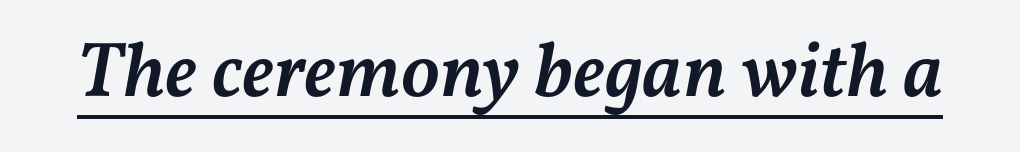
Q: Is the text bold? A: Semi-bold.
Q: Is the text italic (slanted)? A: Yes, it leans right by about 11 degrees.
Q: Is the text underlined? A: Yes.
Q: Is the spacing between letters normal or unusually wide? A: Normal.
Q: Width (condensed, normal, or wide)? A: Normal.
Q: Stroke contrast? A: Medium.
Q: x-height? A: Medium.
Q: Monospaced? A: No.
